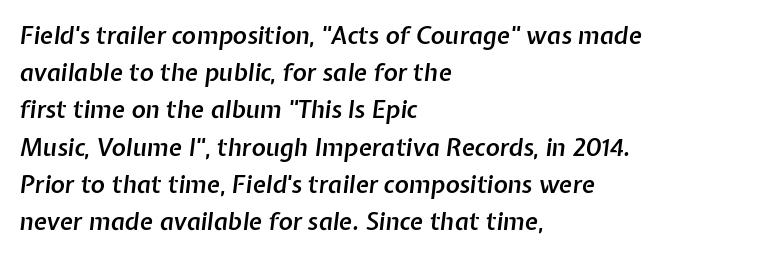
{"italic": "yes", "lean": "right", "slant_degrees": 7, "bold": "semi", "underline": "no", "align": "left", "line_spacing": "normal", "line_spacing_ratio": 1.55, "letter_spacing": "normal", "letter_spacing_em": 0.0, "glyph_px": 24}
